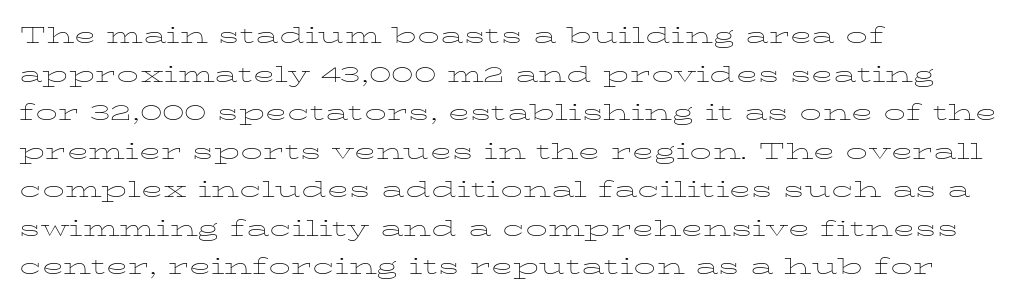
The axis of the letterforms is exactly vertical. Rows of type keep a routine distance in the vertical direction. This sample has the flowing, uneven cadence of proportional lettering. You could call the tracking neutral — neither tight nor loose. Visually the block forms a straight wall on the left and a jagged coastline on the right. This reads as an unemphasized weight, regular at the heaviest.
